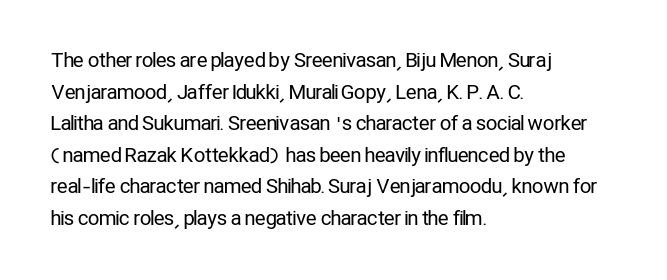
The image shows 20 px text type, upright; set left-aligned, normal line spacing (1.58x), normal letter spacing, not underlined.
